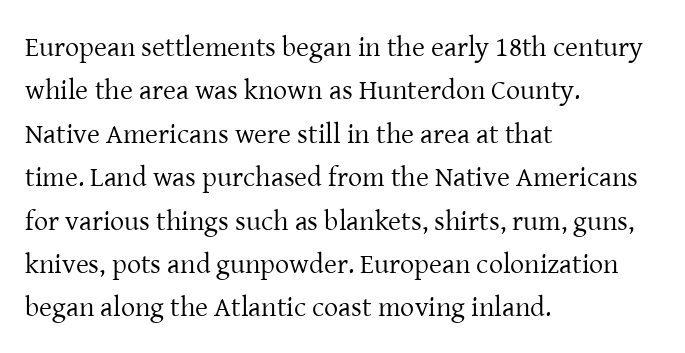
{"serif": "yes", "italic": "no", "bold": "no", "weight": "regular", "width": "normal", "stroke_contrast": "low", "x_height": "medium", "monospaced": "no", "underline": "no", "align": "left", "line_spacing": "normal", "line_spacing_ratio": 1.55, "letter_spacing": "normal", "letter_spacing_em": 0.0, "glyph_px": 28}
